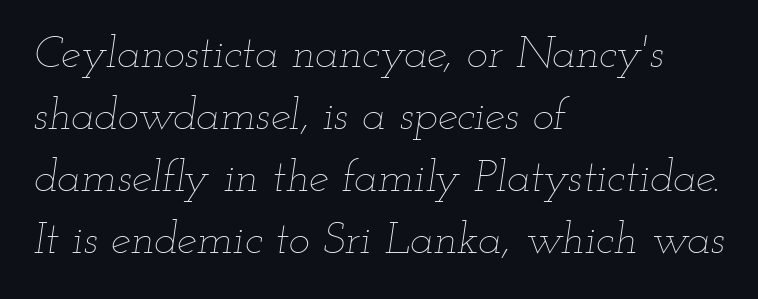
The image shows 45 px thin, wide type, italic (leaning right); set left-aligned, normal line spacing (1.38x), normal letter spacing, not underlined; low stroke contrast and a small x-height.
